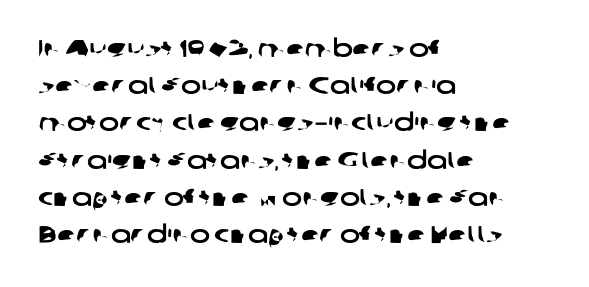
The image shows 24 px text type; set left-aligned, normal line spacing (1.55x), normal letter spacing, not underlined.
